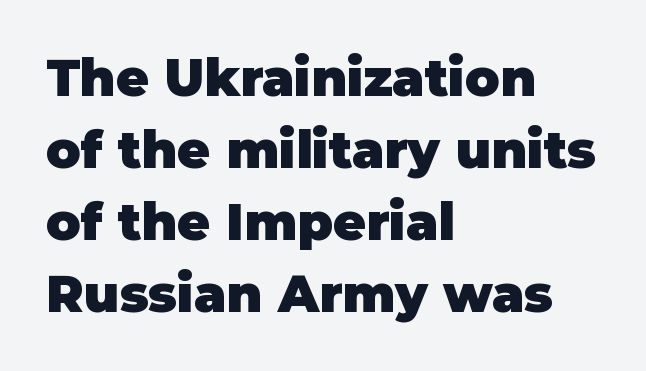
The image shows 51 px heavy sans-serif type, upright; set left-aligned, normal line spacing (1.41x), normal letter spacing, not underlined; low stroke contrast and a large x-height.
